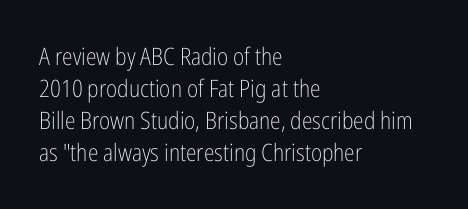
The strip under each line holds only bare page. You could call the tracking neutral — neither tight nor loose. Where is the straight margin? On the left. Upright lettering throughout. The weight tops out at a normal text grade.
